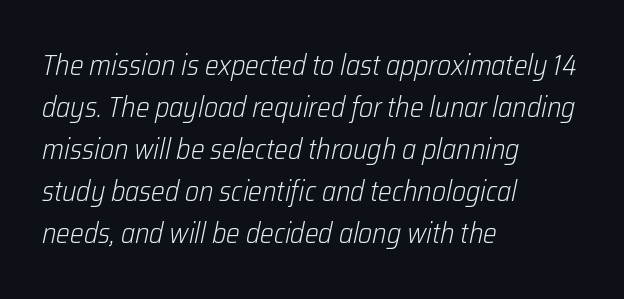
The image shows 29 px light, condensed type, italic (leaning right); set left-aligned, normal line spacing (1.45x), normal letter spacing, not underlined; low stroke contrast and a medium x-height.
